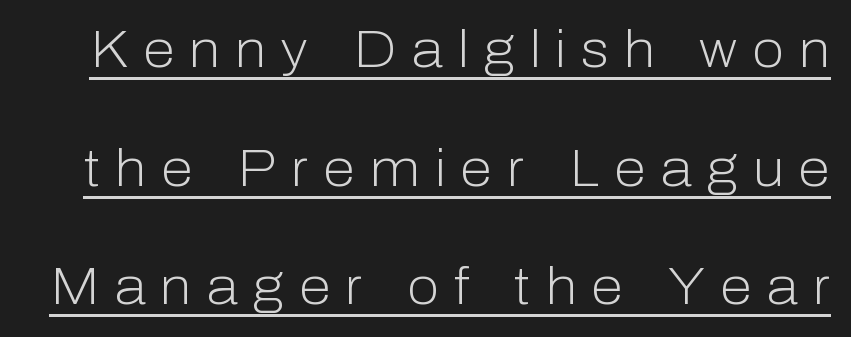
{"serif": "no", "italic": "no", "bold": "no", "weight": "light", "width": "normal", "stroke_contrast": "low", "x_height": "medium", "monospaced": "no", "underline": "yes", "line_spacing": "loose", "line_spacing_ratio": 2.28, "letter_spacing": "wide", "letter_spacing_em": 0.29, "glyph_px": 52}
